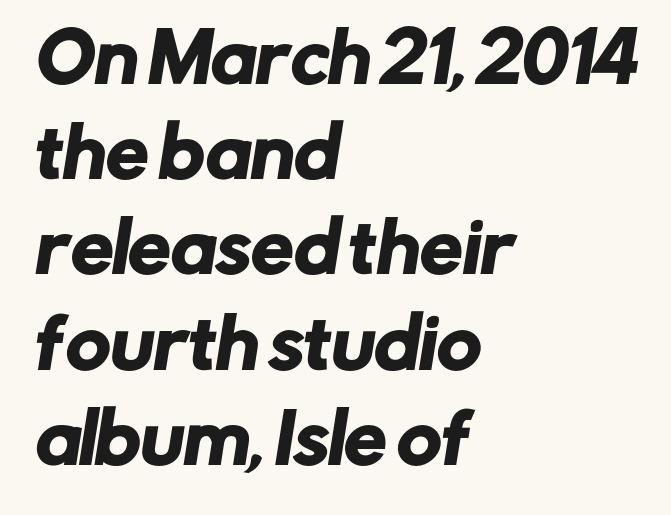
{"serif": "no", "width": "normal", "stroke_contrast": "low", "x_height": "medium", "monospaced": "no", "underline": "no", "align": "left", "line_spacing": "normal", "line_spacing_ratio": 1.4, "letter_spacing": "normal", "letter_spacing_em": 0.0, "glyph_px": 68}
